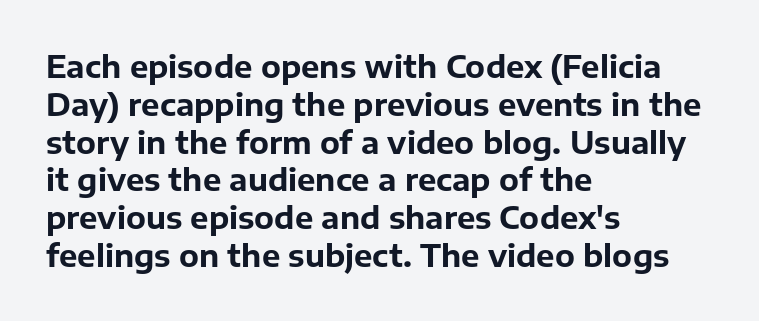
The passage shown has conventional tracking throughout. Note: no serifs on the glyphs. Every row of glyphs begins at an identical x-position on the left. Each row of text sits above clean, open space.
